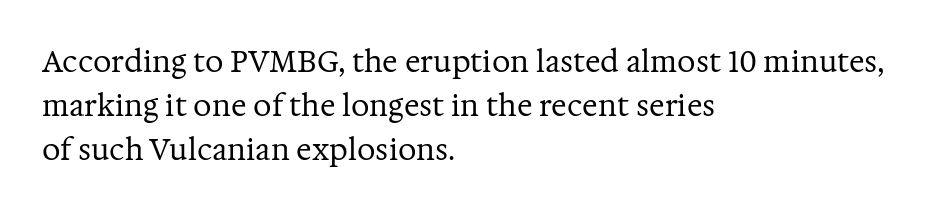
{"serif": "yes", "italic": "no", "bold": "no", "weight": "regular", "width": "normal", "stroke_contrast": "medium", "x_height": "medium", "monospaced": "no", "underline": "no", "align": "left", "line_spacing": "normal", "line_spacing_ratio": 1.51, "letter_spacing": "normal", "letter_spacing_em": 0.0, "glyph_px": 29}
